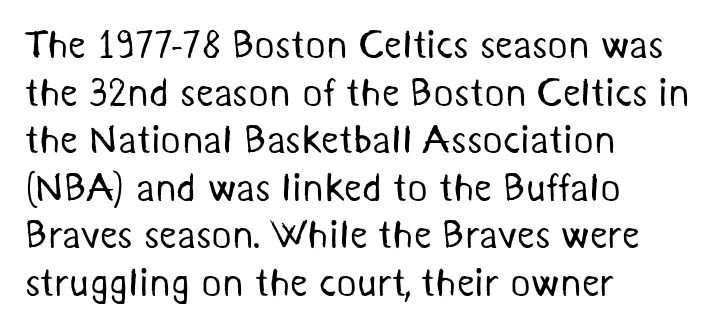
{"serif": "no", "bold": "no", "weight": "regular", "width": "normal", "stroke_contrast": "medium", "x_height": "medium", "monospaced": "no", "underline": "no", "align": "left", "line_spacing_ratio": 1.22, "letter_spacing": "normal", "letter_spacing_em": 0.0, "glyph_px": 39}
